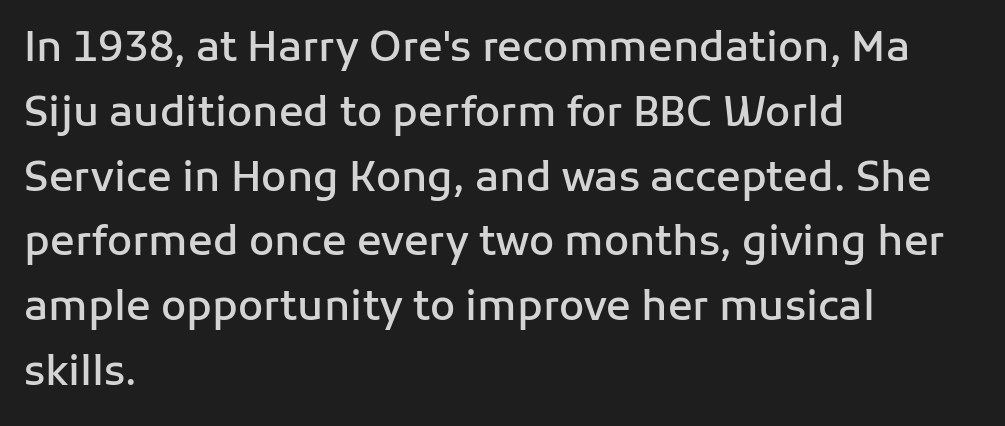
Observe the ordinary spacing: letters are neighbours, not strangers. The passage shown is semibold, sitting just below true bold. A classic flush-left, rag-right setting is used for this passage. This rendering employs a face without finishing strokes, i.e., a sans-serif. Upright lettering throughout.
